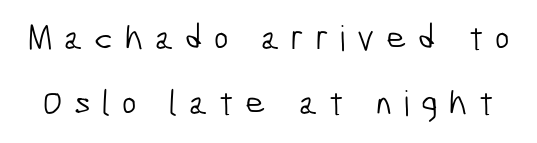
Q: Is the text bold? A: No.
Q: Is the typeface a serif or a sans-serif typeface? A: Sans-serif.
Q: Is the text underlined? A: No.
Q: Is the spacing between letters normal or unusually wide? A: Unusually wide.
Q: Width (condensed, normal, or wide)? A: Condensed.
Q: Stroke contrast? A: Low.
Q: x-height? A: Medium.
Q: Monospaced? A: No.
